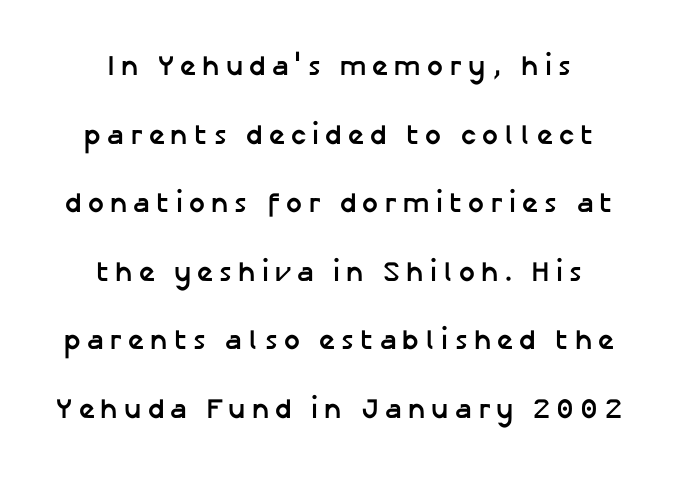
The image shows 28 px semibold sans-serif type, upright; set centered, loose line spacing (2.45x), unusually wide letter spacing (+0.22 em), not underlined; low stroke contrast and a medium x-height.
